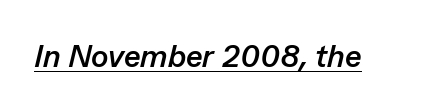
The image shows 32 px semibold type, italic (leaning right); set normal letter spacing, underlined; low stroke contrast and a medium x-height.
